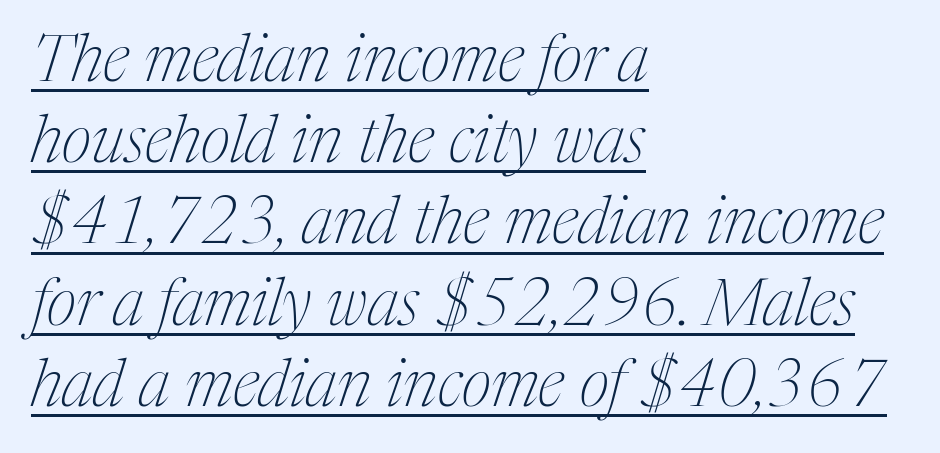
A typesetter would label this face a serif. Line beginnings align vertically; line endings do not. Note the varied advance widths — an 'i' is clearly narrower than an 'm'. It's the slanting kind of type.
